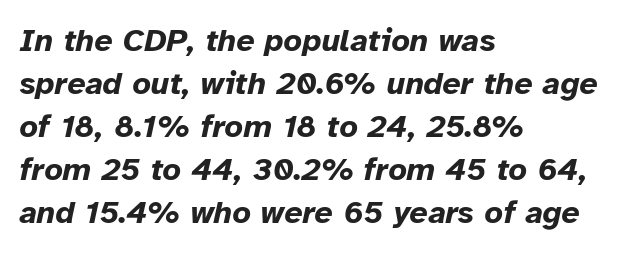
The image shows 32 px bold type, italic (leaning right); set left-aligned, normal line spacing (1.34x), normal letter spacing, not underlined; low stroke contrast and a medium x-height.
